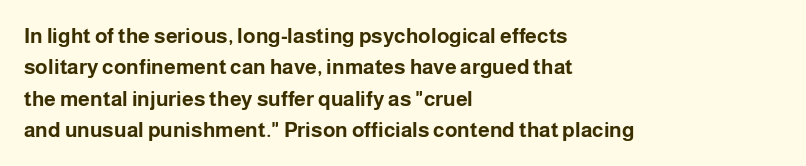
{"italic": "no", "bold": "yes", "underline": "no", "align": "left", "line_spacing": "normal", "line_spacing_ratio": 1.49, "letter_spacing": "normal", "letter_spacing_em": 0.0, "glyph_px": 21}
